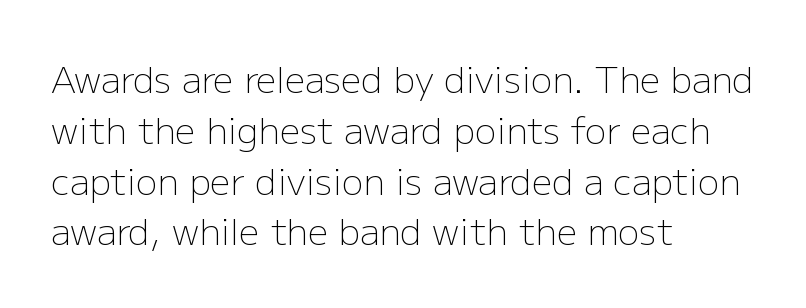
{"serif": "no", "italic": "no", "bold": "no", "weight": "light", "width": "normal", "stroke_contrast": "low", "x_height": "medium", "monospaced": "no", "underline": "no", "align": "left", "line_spacing": "normal", "line_spacing_ratio": 1.41, "letter_spacing": "normal", "letter_spacing_em": 0.0, "glyph_px": 36}
